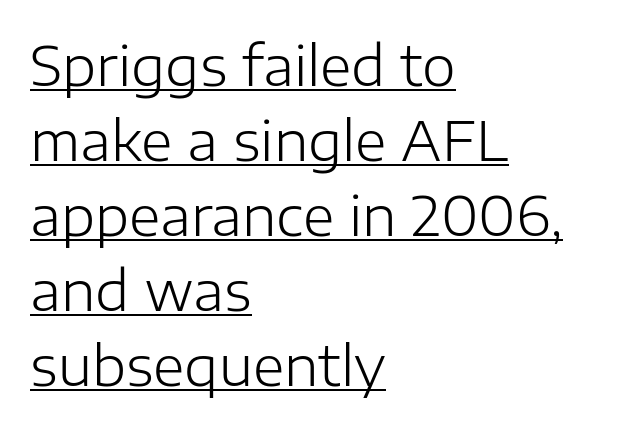
{"serif": "no", "italic": "no", "bold": "no", "weight": "light", "width": "normal", "stroke_contrast": "low", "x_height": "medium", "monospaced": "no", "underline": "yes", "align": "left", "line_spacing": "normal", "line_spacing_ratio": 1.39, "letter_spacing": "normal", "letter_spacing_em": 0.0, "glyph_px": 54}
